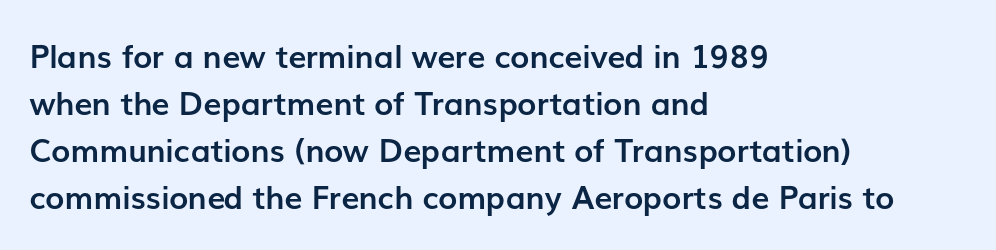
To sum up the face: it is a sans, with no serifs. The glyphs are unaccompanied by any horizontal stroke below them. Reading down the block, your eye returns to a fixed left position each line. The line-height multiplier appears to be the usual default. Varying glyph widths throughout — classic text-font behaviour.
